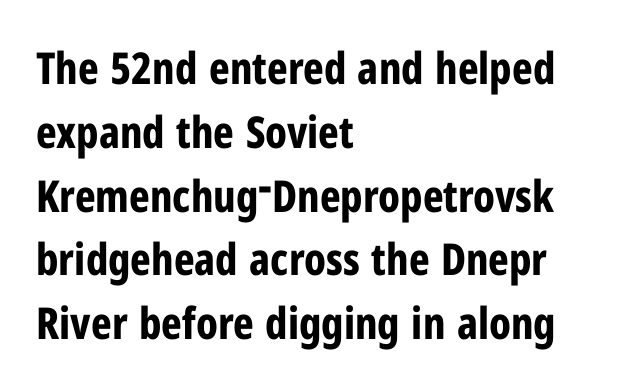
{"serif": "no", "italic": "no", "bold": "yes", "weight": "bold", "width": "condensed", "stroke_contrast": "low", "x_height": "medium", "monospaced": "no", "underline": "no", "align": "left", "line_spacing": "normal", "line_spacing_ratio": 1.45, "letter_spacing": "normal", "letter_spacing_em": 0.0, "glyph_px": 44}
